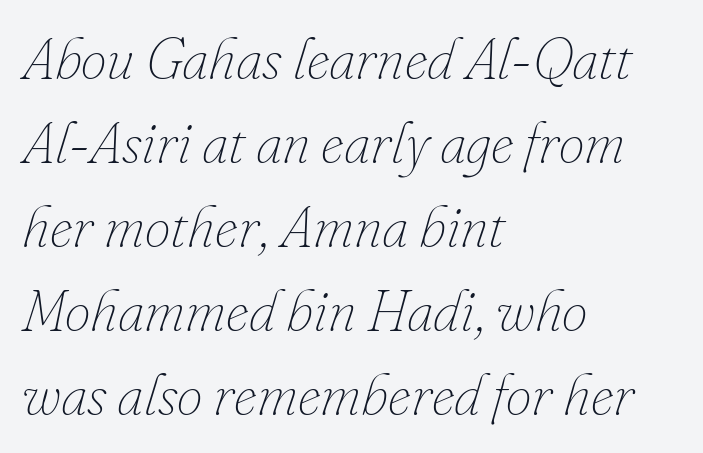
Q: Is the text bold? A: No.
Q: Is the text italic (slanted)? A: Yes, it leans right by about 16 degrees.
Q: Is the text underlined? A: No.
Q: How is the paragraph aligned? A: Left-aligned.
Q: Is the spacing between letters normal or unusually wide? A: Normal.
Q: Is the spacing between lines tight, normal or loose? A: Normal.
Q: Width (condensed, normal, or wide)? A: Normal.
Q: Stroke contrast? A: Low.
Q: x-height? A: Small.
Q: Monospaced? A: No.
